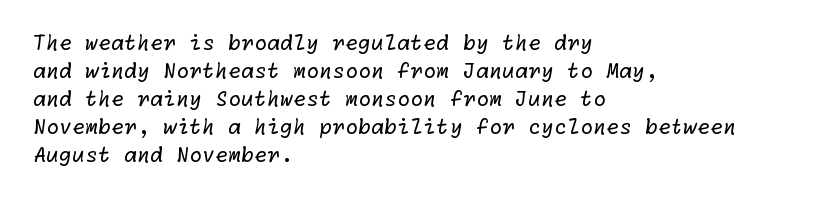
The image shows 21 px text type; set left-aligned, normal line spacing (1.33x), normal letter spacing, not underlined.
